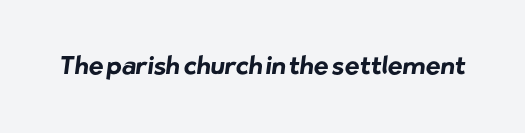
The image shows 25 px bold type; set normal letter spacing, not underlined.
